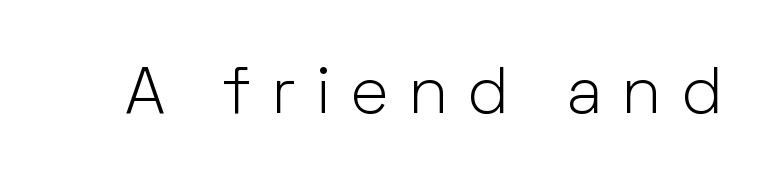
Q: Is the text bold? A: No.
Q: Is the text italic (slanted)? A: No, it is upright.
Q: Is the typeface a serif or a sans-serif typeface? A: Sans-serif.
Q: Is the text underlined? A: No.
Q: Is the spacing between letters normal or unusually wide? A: Unusually wide.
Q: Width (condensed, normal, or wide)? A: Normal.
Q: Stroke contrast? A: Low.
Q: x-height? A: Medium.
Q: Monospaced? A: No.
